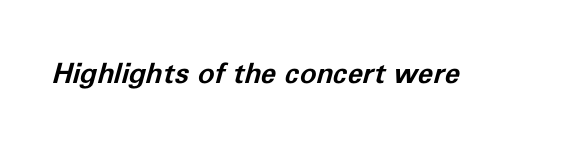
These words are printed bold, with thick strokes throughout. The passage shown has conventional tracking throughout. The strip under each line holds only bare page. Varying glyph widths throughout — classic text-font behaviour.
